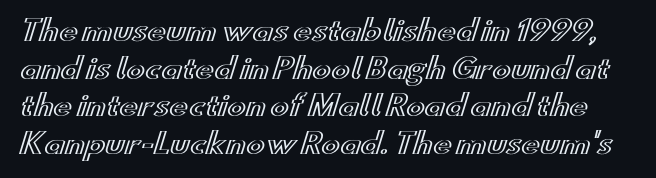
Character widths vary here, with narrow letters taking less room than wide ones. Quick note: underline off. Normally led — the rows are evenly, conventionally spaced. No extra tracking has been applied to these lines.
